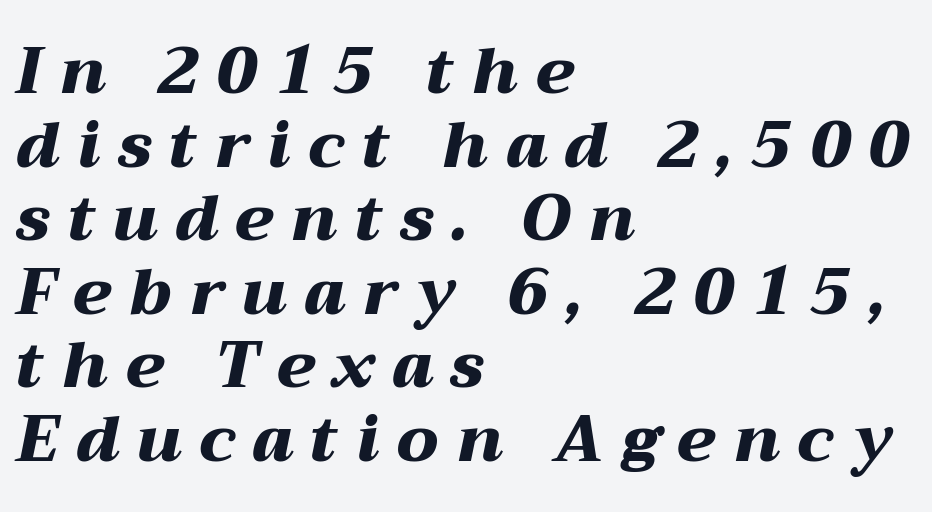
These lines carry a lot of weight — the face is fully bold. These lines were composed using italics. Short and long lines alike share a common starting point at left. Reading down the column, the eye jumps only a short way to each next line. Do the characters align in a grid? No, the font is proportional.
